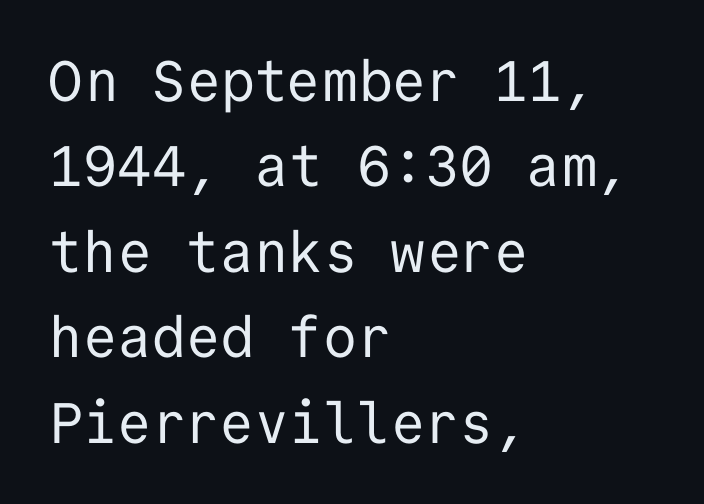
Q: Is the text bold? A: No.
Q: Is the text italic (slanted)? A: No, it is upright.
Q: Is the typeface a serif or a sans-serif typeface? A: Sans-serif.
Q: Is the text underlined? A: No.
Q: How is the paragraph aligned? A: Left-aligned.
Q: Is the spacing between letters normal or unusually wide? A: Normal.
Q: Is the spacing between lines tight, normal or loose? A: Normal.
Q: Width (condensed, normal, or wide)? A: Normal.
Q: Stroke contrast? A: Low.
Q: x-height? A: Medium.
Q: Monospaced? A: Yes.
